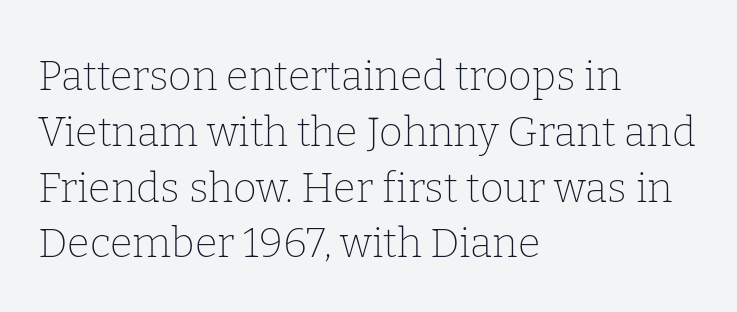
The image shows 41 px thin serif type, upright; set left-aligned, normal line spacing (1.36x), normal letter spacing, not underlined; low stroke contrast and a medium x-height.
